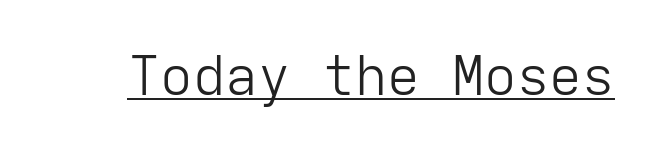
Stems here are at most as thick as an everyday book face. The letterforms sit shoulder to shoulder at normal distance. The designer went with a sans here, leaving each stem footless. Every stem runs plumb, perpendicular to the baseline. Descenders here cross a horizontal rule under the line. The passage shown is typed in a monospace face where columns stay perfectly aligned.
